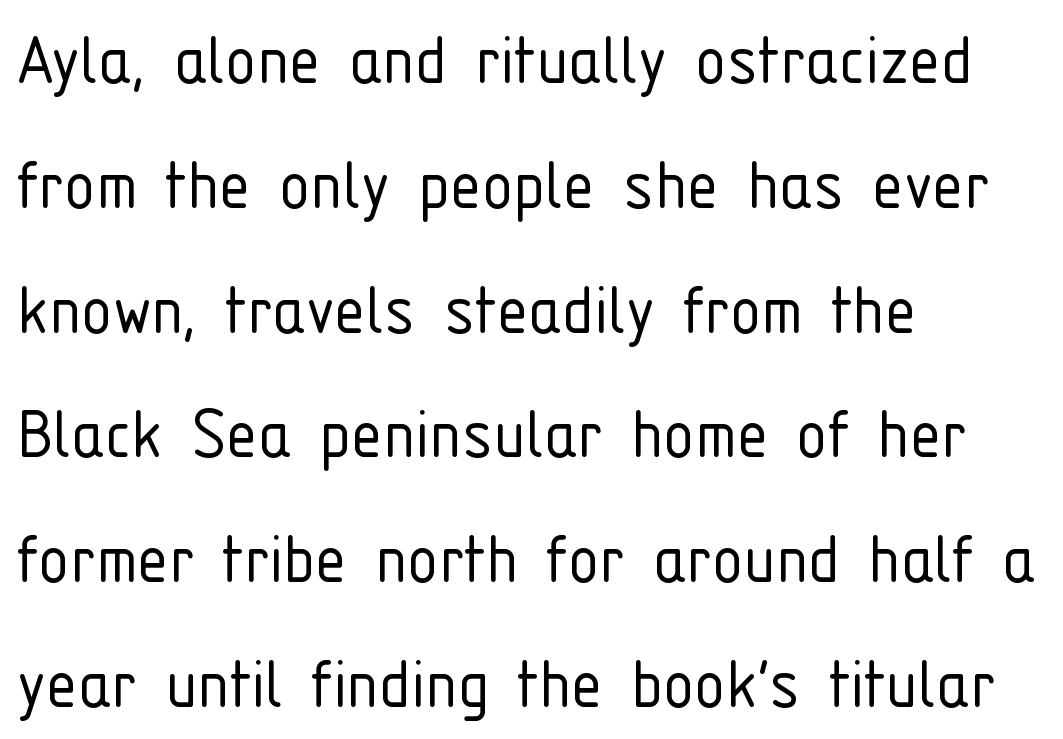
The image shows 79 px light, condensed sans-serif type, upright; set left-aligned, normal line spacing (1.58x), normal letter spacing, not underlined; low stroke contrast and a medium x-height.
